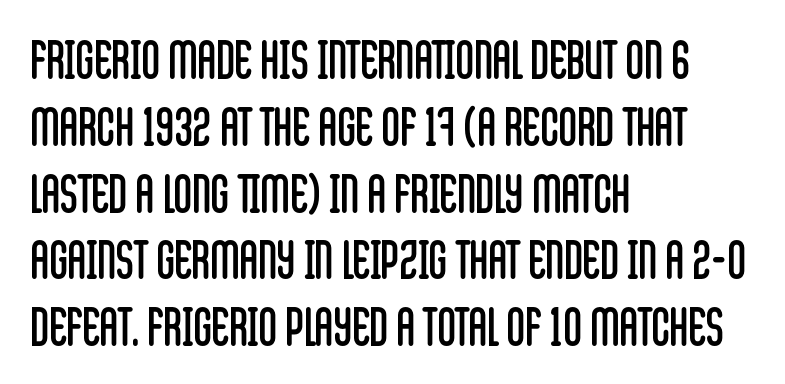
{"serif": "no", "italic": "no", "bold": "no", "weight": "regular", "width": "condensed", "stroke_contrast": "low", "x_height": "large", "monospaced": "no", "underline": "no", "align": "left", "line_spacing": "normal", "line_spacing_ratio": 1.31, "letter_spacing": "normal", "letter_spacing_em": 0.0, "glyph_px": 51}
